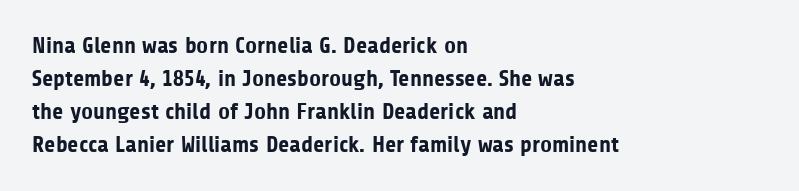
This sample keeps an unexceptional amount of space between lines. Strokes here are thick enough to call this a true bold. A student would call this left alignment; a typographer would say flush left, rag right. You can tell it's not italic because the verticals are truly vertical.
